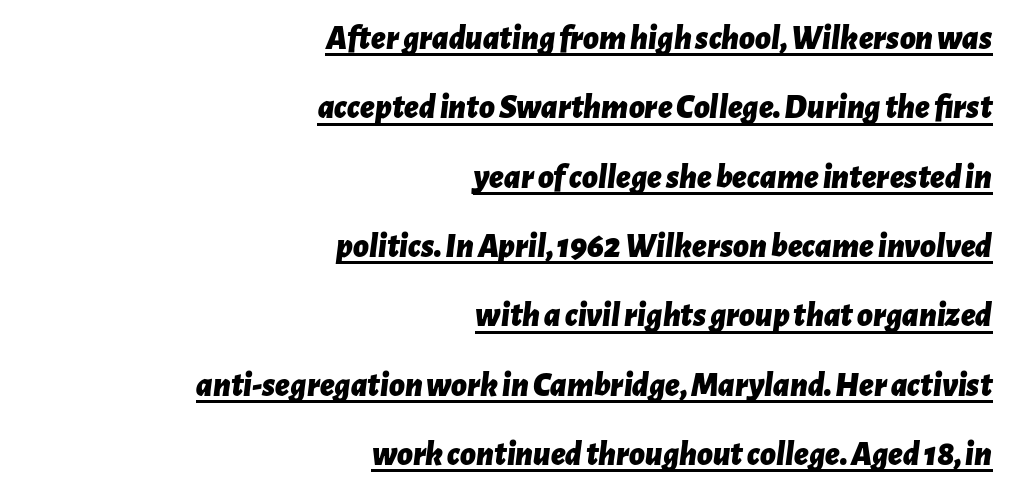
The image shows 34 px bold type, italic (leaning right); set right-aligned, loose line spacing (2.04x), normal letter spacing, underlined; low stroke contrast and a medium x-height.
